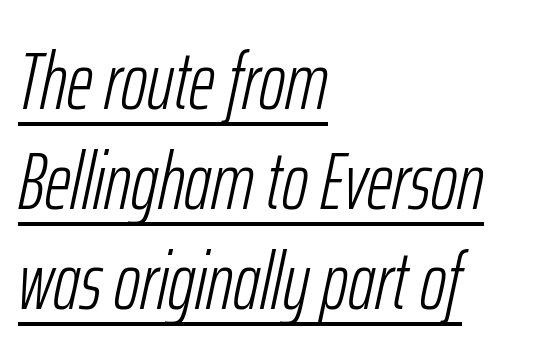
The image shows 80 px light, condensed type, italic (leaning right); set left-aligned, normal line spacing (1.25x), normal letter spacing, underlined; low stroke contrast and a medium x-height.
